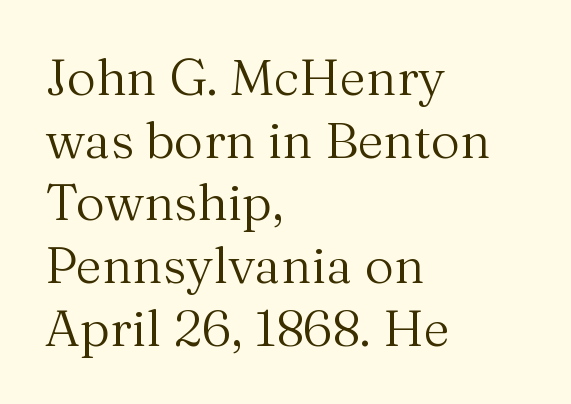
Posture: vertical. Character widths vary here, with narrow letters taking less room than wide ones. Stroke terminals: seriffed. This is not heavy type; no bold has been used. A bare baseline throughout the passage. Leftover space on each line is placed entirely after the last word.
